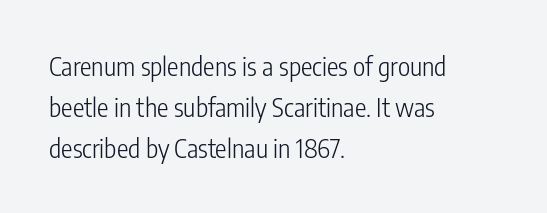
The gap between lines stays unmarked. No extra tracking has been applied to these lines. Does the leading feel generous? No, just average. Short and long lines alike share a common starting point at left.
